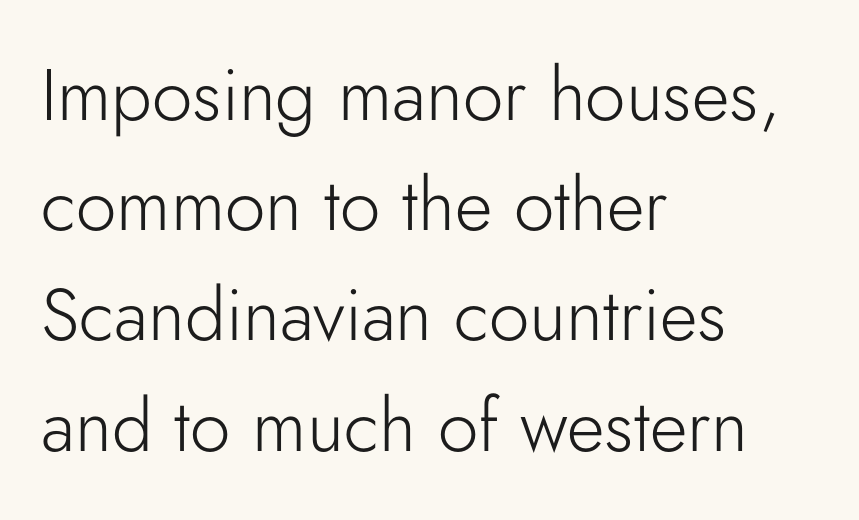
{"serif": "no", "italic": "no", "bold": "no", "weight": "light", "width": "normal", "stroke_contrast": "low", "x_height": "small", "monospaced": "no", "underline": "no", "align": "left", "line_spacing": "normal", "line_spacing_ratio": 1.51, "letter_spacing": "normal", "letter_spacing_em": 0.0, "glyph_px": 73}
